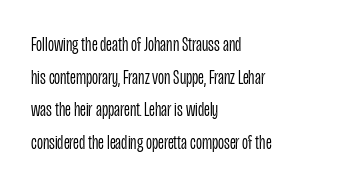
The axis of the letterforms is exactly vertical. Here the glyphs are tracked normally, forming tight word shapes. Descenders hang freely into open space. Line beginnings align vertically; line endings do not. The rows are spaced the way most documents space them.
